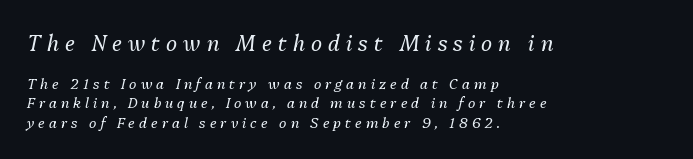
Slanted lettering throughout. Does the bottom block carry the larger type? No, the top block does. This rendering uses left alignment, leaving the right contour irregular. Summary of weight: not heavy and not bold. This block has exactly the height ordinary leading produces. Is the letter spacing exaggerated? Yes — the characters are pushed far apart.
